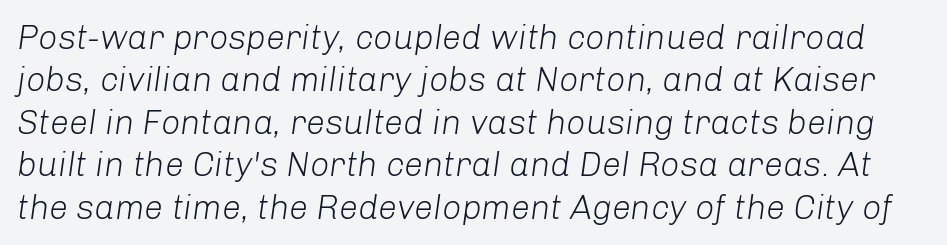
{"italic": "yes", "lean": "right", "slant_degrees": 8, "bold": "no", "weight": "light", "width": "normal", "stroke_contrast": "low", "x_height": "medium", "monospaced": "no", "underline": "no", "line_spacing": "normal", "line_spacing_ratio": 1.25, "letter_spacing": "normal", "letter_spacing_em": 0.0, "glyph_px": 34}
